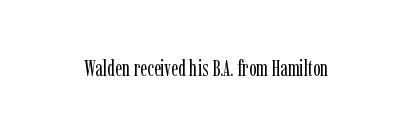
{"italic": "no", "bold": "no", "underline": "no", "letter_spacing": "normal", "letter_spacing_em": 0.0, "glyph_px": 22}
